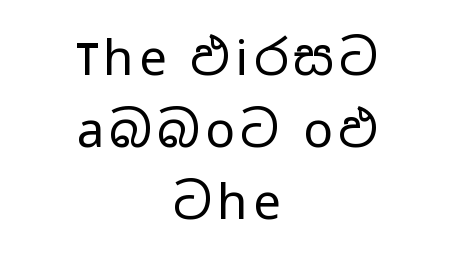
{"serif": "no", "italic": "no", "bold": "no", "weight": "regular", "width": "wide", "stroke_contrast": "low", "x_height": "medium", "monospaced": "no", "underline": "no", "align": "center", "line_spacing": "normal", "line_spacing_ratio": 1.47, "glyph_px": 49}
